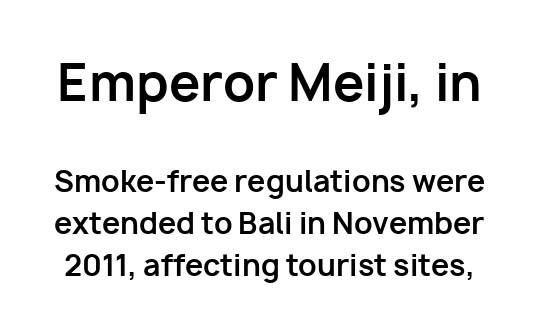
The letters advance in unequal steps, a hallmark of proportional type. The lines sit at an ordinary, default distance from one another. It's the straight-up-and-down kind of type. Does the type have serifs? No, each stem ends abruptly.
